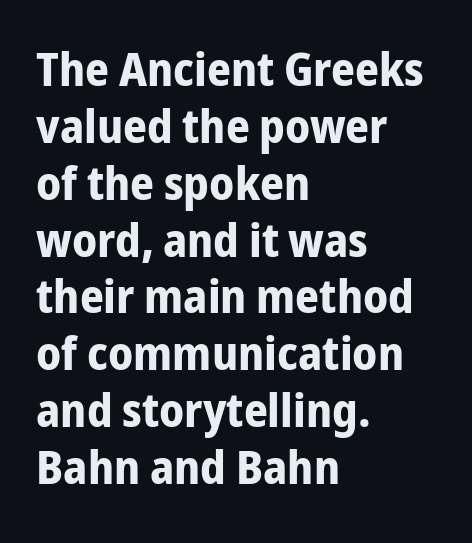
{"serif": "no", "italic": "no", "bold": "yes", "weight": "bold", "width": "condensed", "stroke_contrast": "low", "x_height": "medium", "monospaced": "no", "underline": "no", "align": "left", "line_spacing_ratio": 1.21, "letter_spacing": "normal", "letter_spacing_em": 0.0, "glyph_px": 47}
